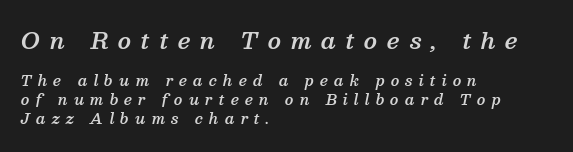
Q: Is the text bold? A: Semi-bold.
Q: Is the text italic (slanted)? A: Yes, it leans right by about 13 degrees.
Q: Is the text underlined? A: No.
Q: How is the paragraph aligned? A: Left-aligned.
Q: Is the spacing between letters normal or unusually wide? A: Unusually wide.
Q: Is the spacing between lines tight, normal or loose? A: Normal.
Q: Which block of text is set in a larger size, the first (top) or the second (bottom)? A: The first (top) one.
